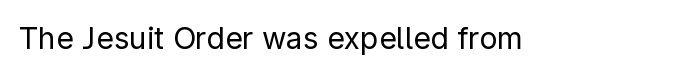
{"serif": "no", "italic": "no", "bold": "no", "weight": "regular", "width": "normal", "stroke_contrast": "low", "x_height": "medium", "monospaced": "no", "underline": "no", "letter_spacing": "normal", "letter_spacing_em": 0.0, "glyph_px": 30}
